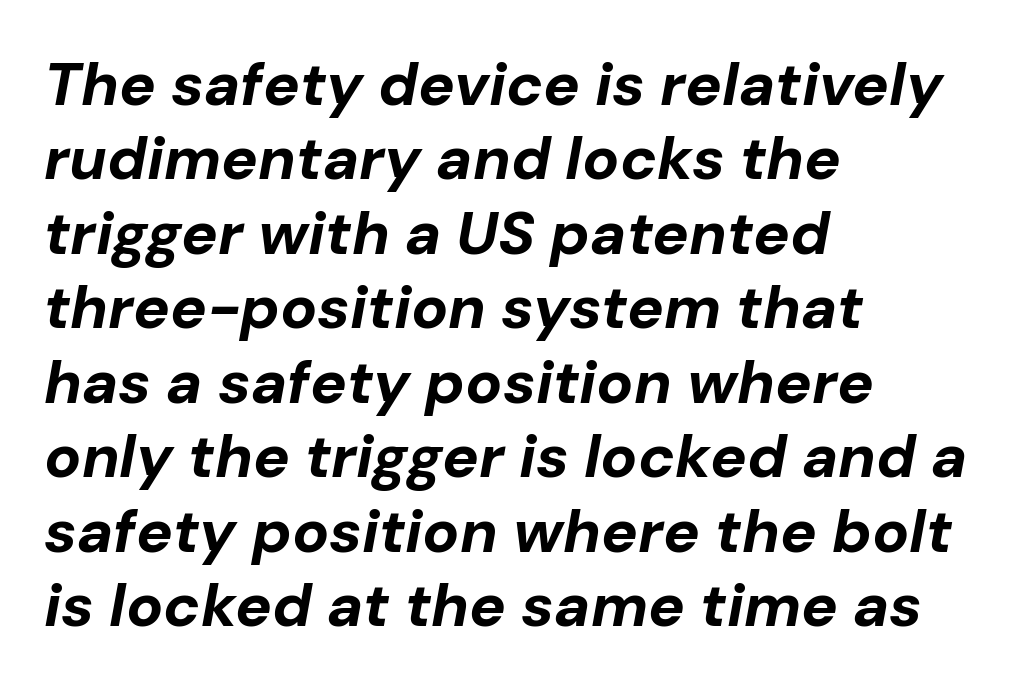
Students, this is bold: see how much ink each stroke carries. Typeset ragged right — the left edge is the straight one. Spacing verdict: proportional, widths tailored to each character. Letters rest on an invisible, unmarked baseline. The tracking reads as untouched default to a designer's eye.
